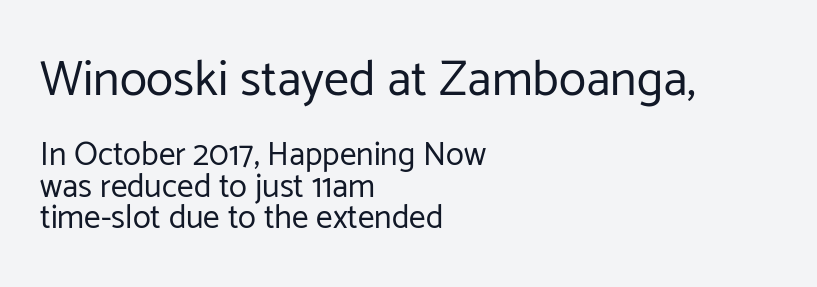
Q: Is the text bold? A: No.
Q: Is the text italic (slanted)? A: No, it is upright.
Q: Is the typeface a serif or a sans-serif typeface? A: Sans-serif.
Q: Is the text underlined? A: No.
Q: How is the paragraph aligned? A: Left-aligned.
Q: Is the spacing between letters normal or unusually wide? A: Normal.
Q: Is the spacing between lines tight, normal or loose? A: Tight.
Q: Which block of text is set in a larger size, the first (top) or the second (bottom)? A: The first (top) one.
Q: Width (condensed, normal, or wide)? A: Normal.
Q: Stroke contrast? A: Low.
Q: x-height? A: Medium.
Q: Monospaced? A: No.
